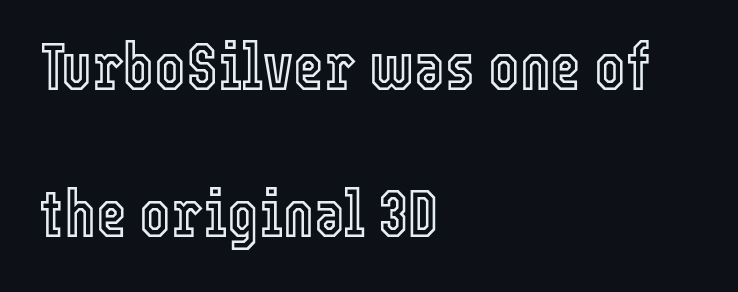
Q: Is the text italic (slanted)? A: No, it is upright.
Q: Is the text underlined? A: No.
Q: How is the paragraph aligned? A: Left-aligned.
Q: Is the spacing between letters normal or unusually wide? A: Normal.
Q: Is the spacing between lines tight, normal or loose? A: Loose.
Q: Width (condensed, normal, or wide)? A: Condensed.
Q: x-height? A: Medium.
Q: Monospaced? A: No.
